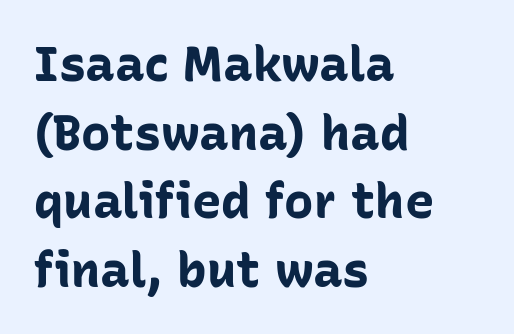
Varying glyph widths throughout — classic text-font behaviour. Compared with a centered layout, this one pins lines to the left instead. Spacing between characters is what you'd get straight out of the box. Stroke terminals: plain, sans-serif.
